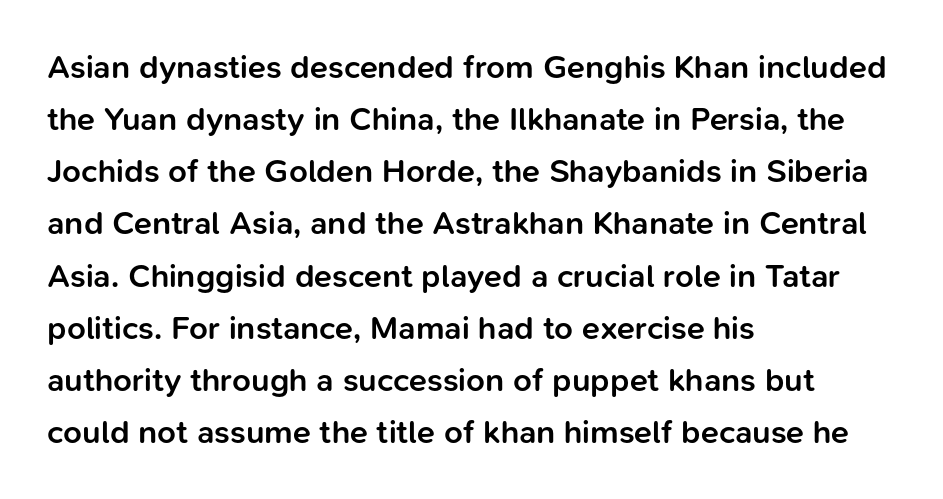
The image shows 33 px semibold sans-serif type, upright; set left-aligned, normal line spacing (1.58x), normal letter spacing, not underlined; low stroke contrast and a medium x-height.
